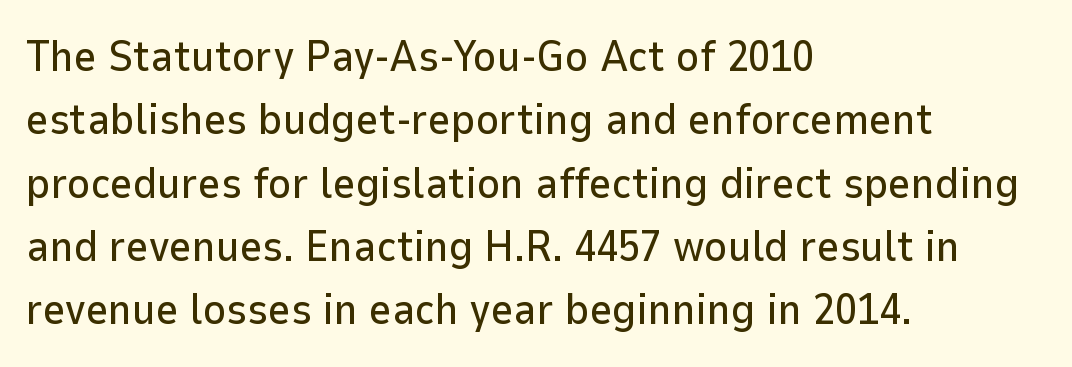
Q: Is the text italic (slanted)? A: No, it is upright.
Q: Is the typeface a serif or a sans-serif typeface? A: Sans-serif.
Q: Is the text underlined? A: No.
Q: How is the paragraph aligned? A: Left-aligned.
Q: Is the spacing between letters normal or unusually wide? A: Normal.
Q: Is the spacing between lines tight, normal or loose? A: Normal.
Q: Width (condensed, normal, or wide)? A: Normal.
Q: Stroke contrast? A: Low.
Q: x-height? A: Medium.
Q: Monospaced? A: No.
